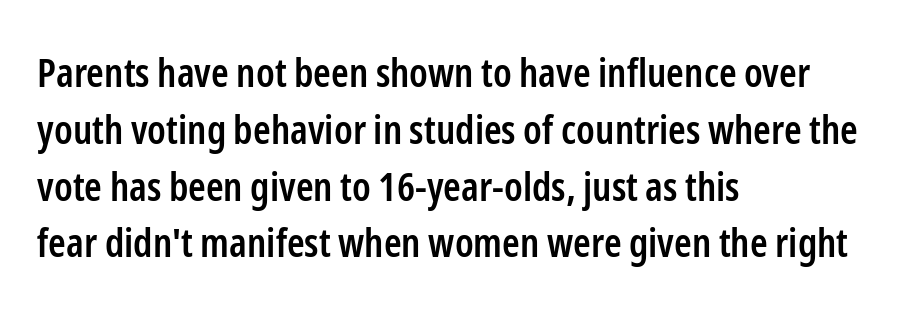
Reading down the column, the eye jumps a familiar distance to each next line. Ascenders rise straight up at ninety degrees. Proportional: the letters do not fall into vertical columns. The glyphs in this specimen are sans serif.
